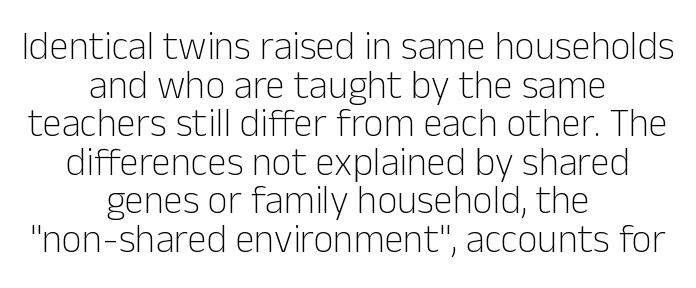
The image shows 39 px light sans-serif type, upright; set centered, tight line spacing (0.99x), normal letter spacing, not underlined; low stroke contrast and a medium x-height.
